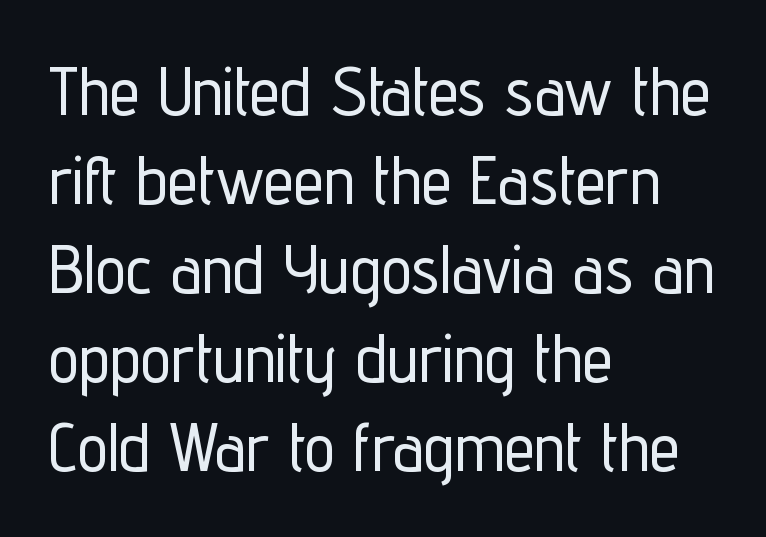
{"serif": "no", "italic": "no", "width": "condensed", "stroke_contrast": "low", "x_height": "medium", "monospaced": "no", "underline": "no", "align": "left", "line_spacing": "normal", "line_spacing_ratio": 1.31, "letter_spacing": "normal", "letter_spacing_em": 0.0, "glyph_px": 68}
